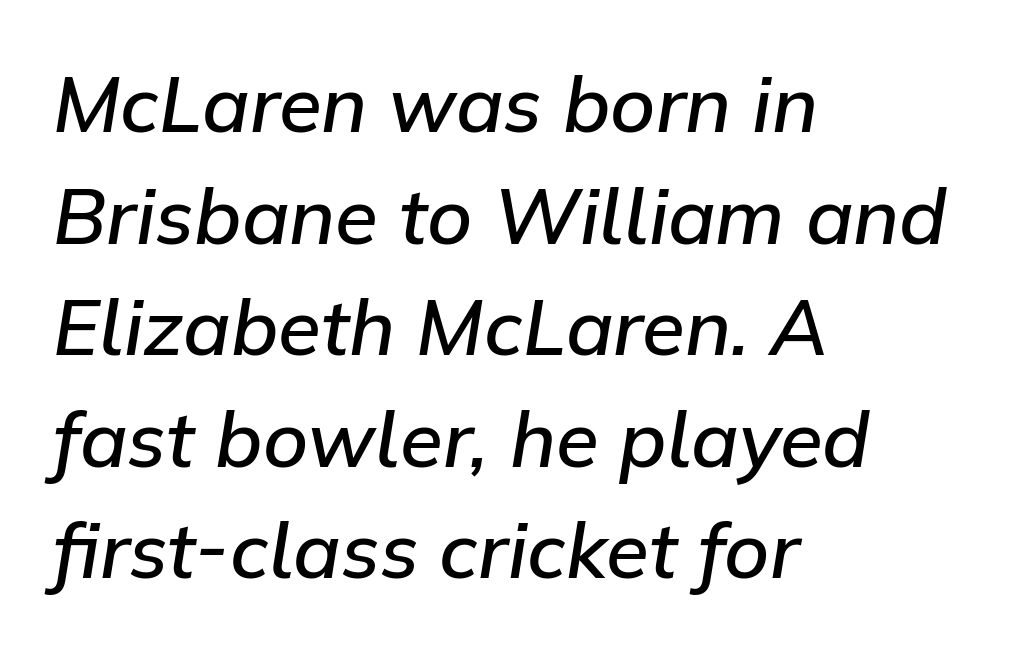
Typographic density is moderately raised because the face is semibold. The whole block is typeset with a tilt. These lines keep a tight, regular rhythm from letter to letter. Each letter keeps its own natural width here, so spacing adapts to shape. Notice how descenders clear the ascenders below comfortably — that's standard leading.
